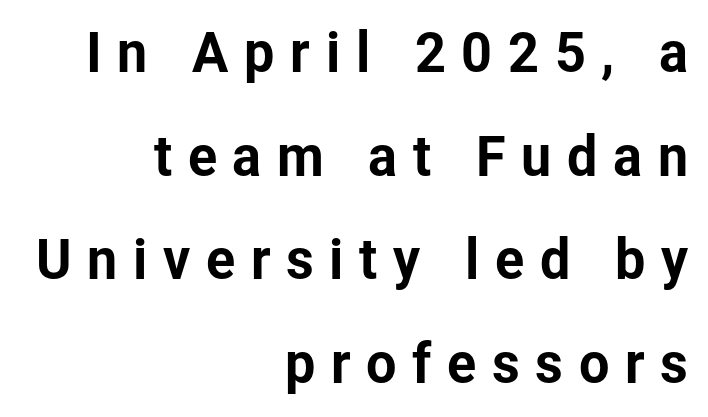
Character widths vary here, with narrow letters taking less room than wide ones. The passage is arranged like a letterhead date or caption credit — flush right. Letters rest on an invisible, unmarked baseline. Ordinary non-slanted type is in use.
